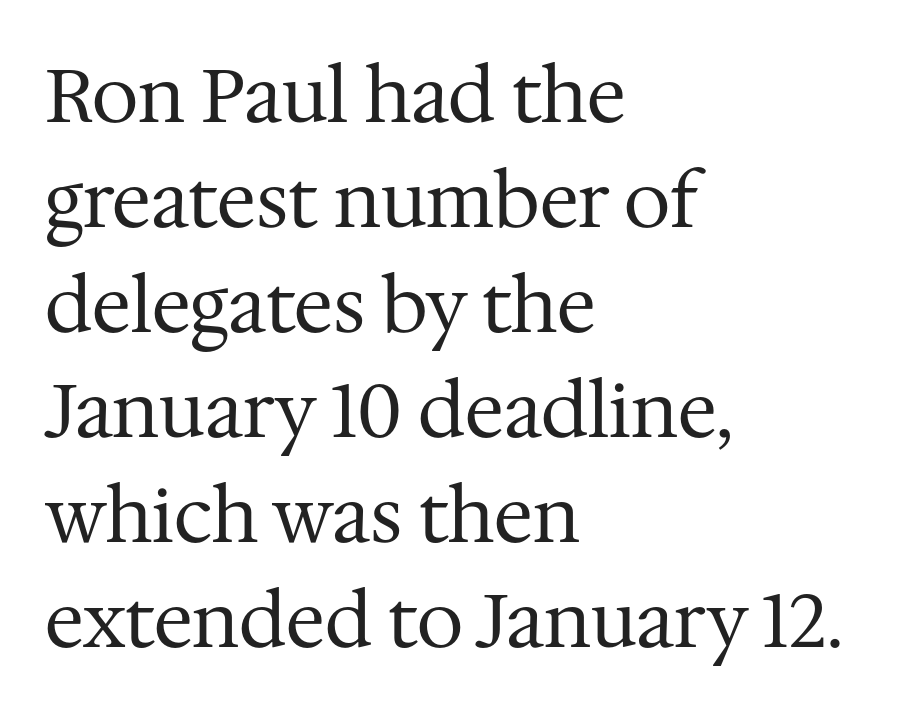
Is this a sans? No — the strokes have serifs. Nobody drew a line under any word here. The space between consecutive lines is moderate. Nothing unusual about the tracking: characters are spaced as the font intends.
